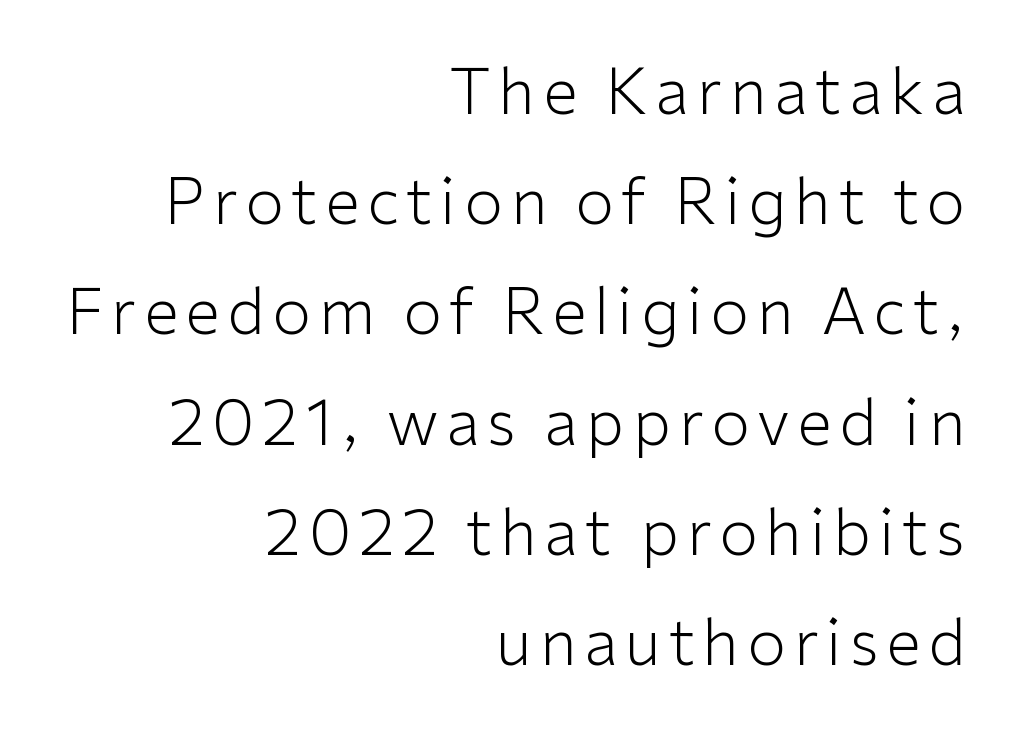
{"serif": "no", "italic": "no", "bold": "no", "weight": "light", "width": "normal", "stroke_contrast": "low", "x_height": "medium", "monospaced": "no", "underline": "no", "align": "right", "line_spacing_ratio": 1.75, "glyph_px": 63}
